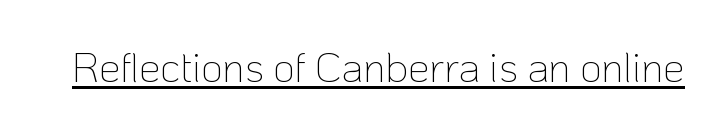
Q: Is the text bold? A: No.
Q: Is the text italic (slanted)? A: No, it is upright.
Q: Is the typeface a serif or a sans-serif typeface? A: Sans-serif.
Q: Is the text underlined? A: Yes.
Q: Is the spacing between letters normal or unusually wide? A: Normal.
Q: Width (condensed, normal, or wide)? A: Normal.
Q: Stroke contrast? A: Low.
Q: x-height? A: Medium.
Q: Monospaced? A: No.
